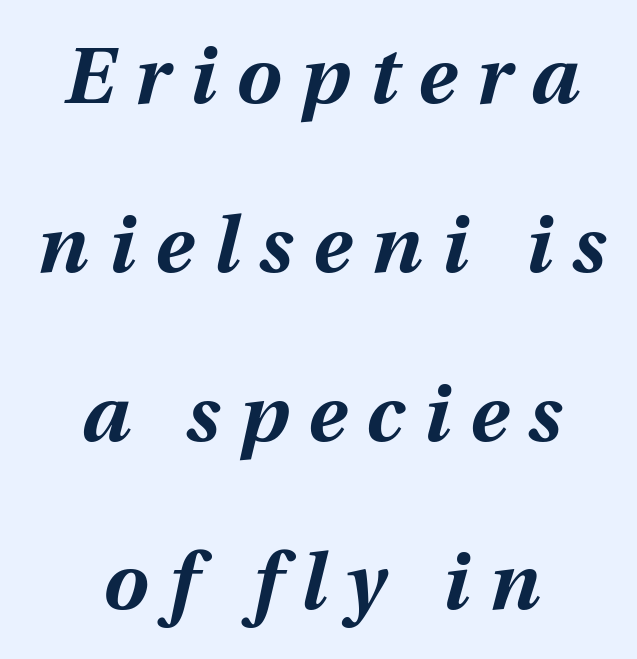
The space between consecutive lines is lavish. The words here are not underlined. Is this a fixed-width face? No — the glyphs have proportional, varying widths. Posture: slanted.
